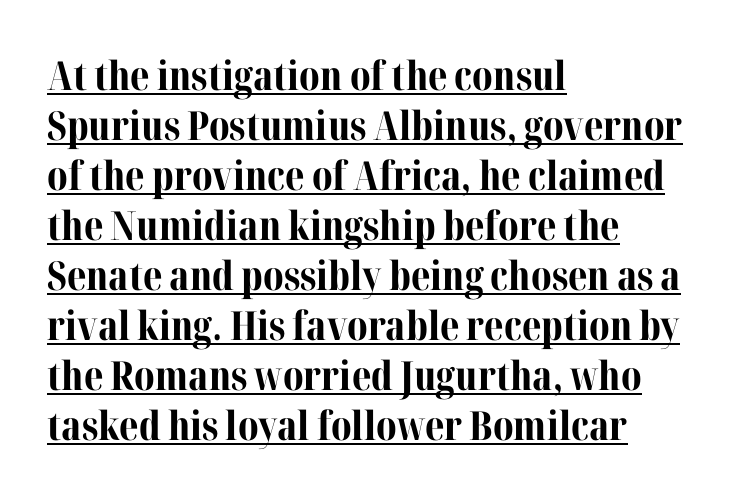
The setting favours the left margin, as ordinary paragraphs usually do. Honestly, the row spacing looks completely unremarkable. Character widths vary here, with narrow letters taking less room than wide ones. Is the letter spacing exaggerated? No — it looks like the ordinary default.
